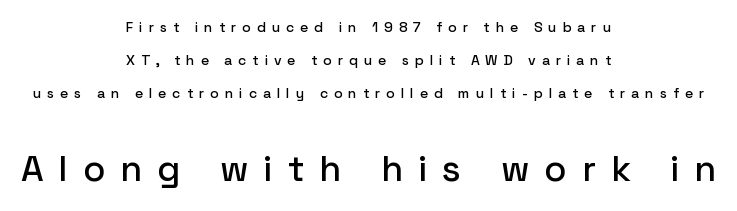
{"serif": "no", "italic": "no", "width": "normal", "stroke_contrast": "low", "x_height": "medium", "monospaced": "no", "underline": "no", "align": "center", "line_spacing": "loose", "line_spacing_ratio": 2.34, "letter_spacing": "wide", "letter_spacing_em": 0.42, "larger_block": "second", "size_ratio": 2.57, "glyph_px": 36}
